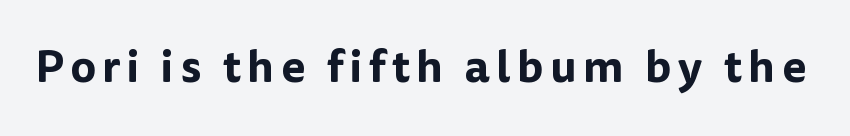
No word sits above an underline. This rendering employs a face without finishing strokes, i.e., a sans-serif. This is the regular roman posture of the typeface. Each letter keeps its own natural width here, so spacing adapts to shape.
